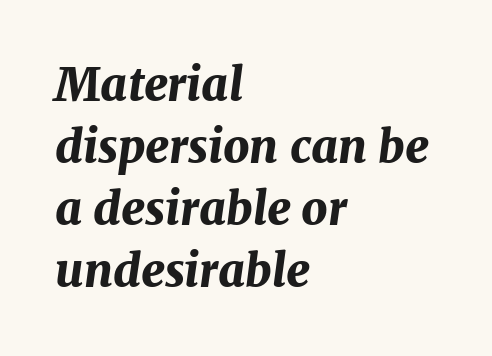
Words appear dense and cohesive because spacing is normal. Visually the block forms a straight wall on the left and a jagged coastline on the right. Every character sits at an angle, as italics do. Does the leading feel generous? No, just average.
